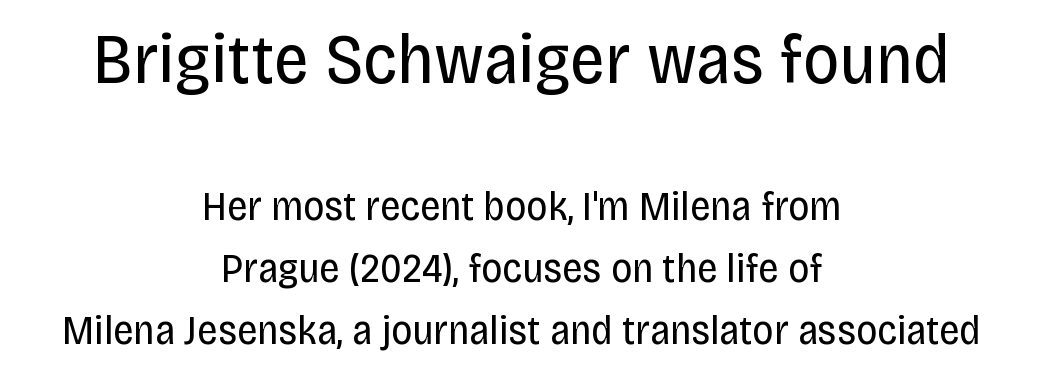
{"serif": "no", "italic": "no", "bold": "no", "weight": "regular", "width": "condensed", "stroke_contrast": "low", "x_height": "large", "monospaced": "no", "underline": "no", "align": "center", "line_spacing": "normal", "line_spacing_ratio": 1.52, "letter_spacing": "normal", "letter_spacing_em": 0.0, "larger_block": "first", "size_ratio": 1.73, "glyph_px": 71}
